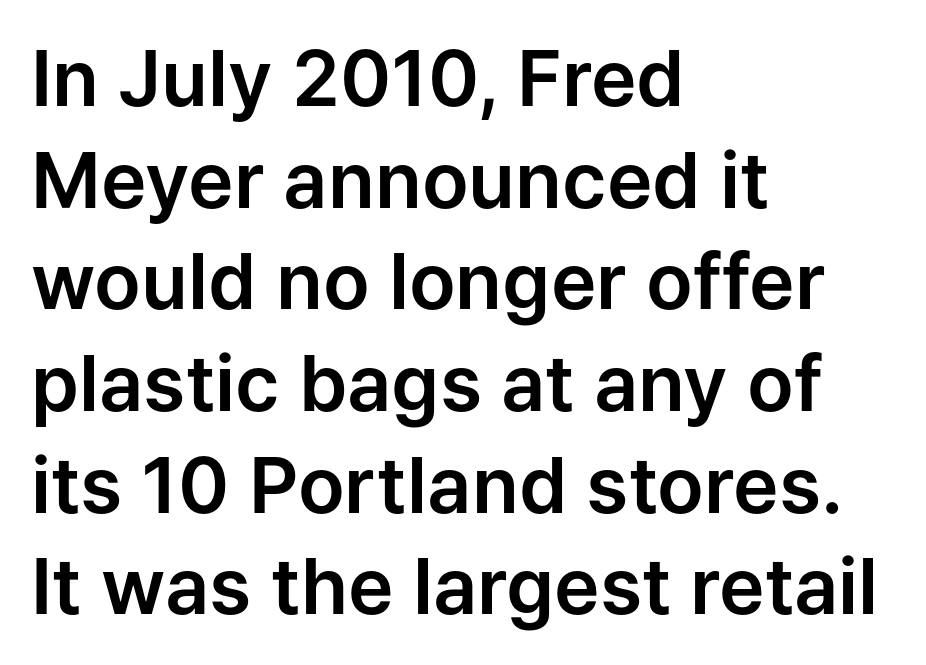
The image shows 77 px sans-serif type, upright; set left-aligned, normal line spacing (1.32x), normal letter spacing, not underlined; low stroke contrast and a medium x-height.
